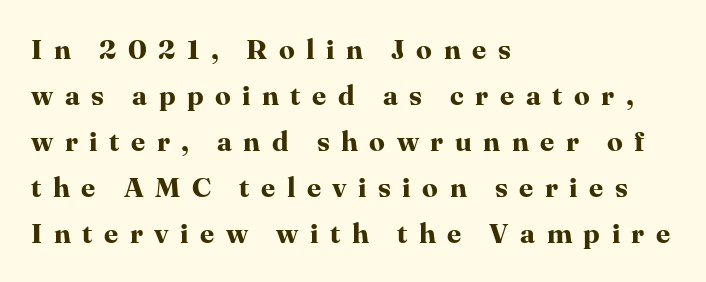
Serif or sans? Serif — the stroke terminals have little feet. Baseline-to-baseline distance is the conventional proportion of letter height. Rule under the text: the space is simply empty. Which margin do the lines hug? The left one — the right edge is uneven. The passage shown is typed in a proportional face where columns would drift. Typesetter's note: full bold, strokes at maximum text heaviness.
